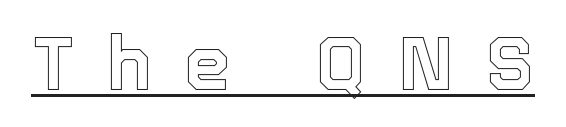
Q: Is the text italic (slanted)? A: No, it is upright.
Q: Is the text underlined? A: Yes.
Q: Is the spacing between letters normal or unusually wide? A: Unusually wide.
Q: Width (condensed, normal, or wide)? A: Normal.
Q: x-height? A: Medium.
Q: Monospaced? A: No.
